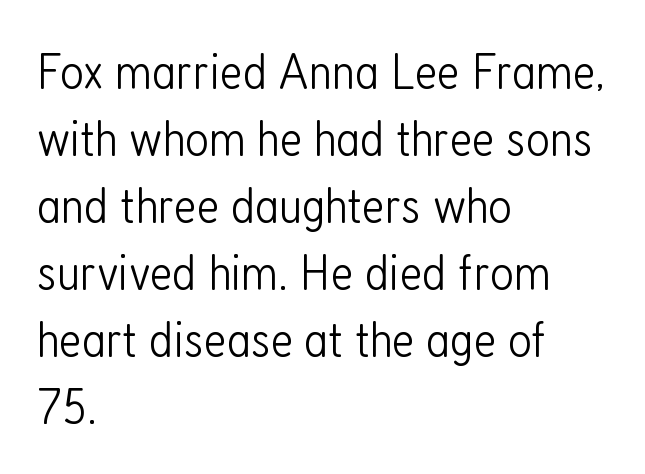
Q: Is the text bold? A: No.
Q: Is the text italic (slanted)? A: No, it is upright.
Q: Is the typeface a serif or a sans-serif typeface? A: Sans-serif.
Q: Is the text underlined? A: No.
Q: How is the paragraph aligned? A: Left-aligned.
Q: Is the spacing between letters normal or unusually wide? A: Normal.
Q: Is the spacing between lines tight, normal or loose? A: Normal.
Q: Width (condensed, normal, or wide)? A: Condensed.
Q: Stroke contrast? A: Low.
Q: x-height? A: Medium.
Q: Monospaced? A: No.
